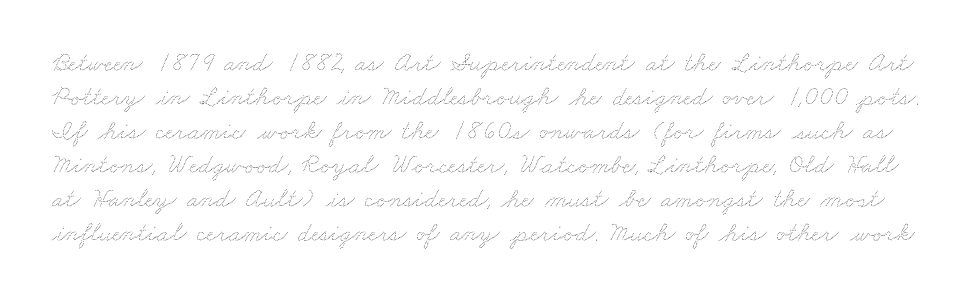
The image shows 27 px text type; set normal line spacing (1.26x), normal letter spacing, not underlined.
